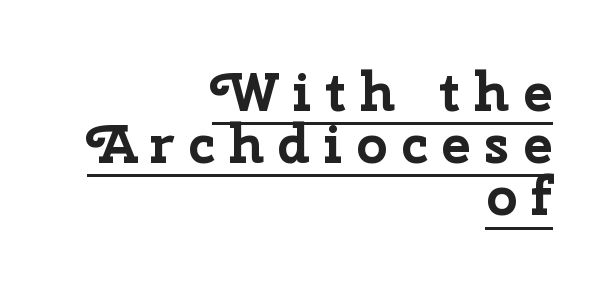
The image shows 55 px bold sans-serif type, upright; set right-aligned, tight line spacing (0.95x), unusually wide letter spacing (+0.24 em), underlined; low stroke contrast and a medium x-height.
